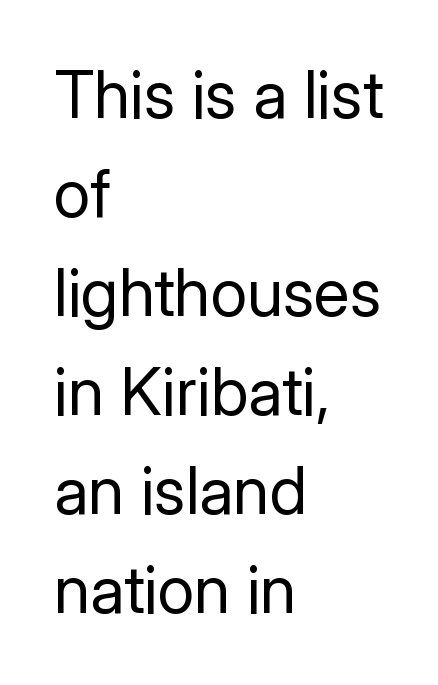
The image shows 66 px regular-weight sans-serif type, upright; set left-aligned, normal line spacing (1.5x), normal letter spacing, not underlined; low stroke contrast and a medium x-height.
